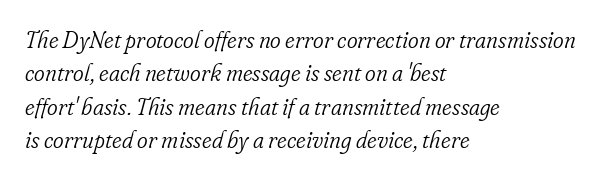
Stems and bowls with no extra thickness — not bold. Students, observe: this is what conventionally led text looks like. You could call the tracking neutral — neither tight nor loose. Looking at the ascenders, they clearly lean. Words float on clear page, feet unadorned.
